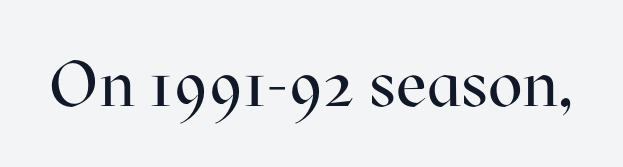
{"serif": "yes", "italic": "no", "bold": "no", "weight": "regular", "width": "normal", "stroke_contrast": "high", "x_height": "medium", "monospaced": "no", "underline": "no", "letter_spacing": "normal", "letter_spacing_em": 0.0, "glyph_px": 64}
